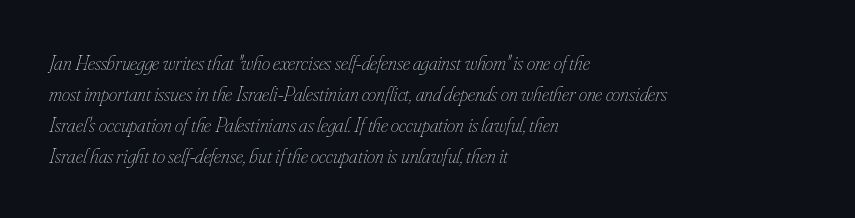
The image shows 21 px text type, italic (leaning right); set left-aligned, normal line spacing (1.47x), normal letter spacing, not underlined.
